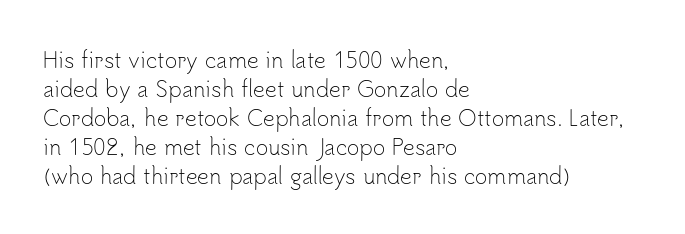
{"italic": "no", "bold": "no", "underline": "no", "align": "left", "line_spacing": "normal", "line_spacing_ratio": 1.38, "letter_spacing": "normal", "letter_spacing_em": 0.0, "glyph_px": 21}
